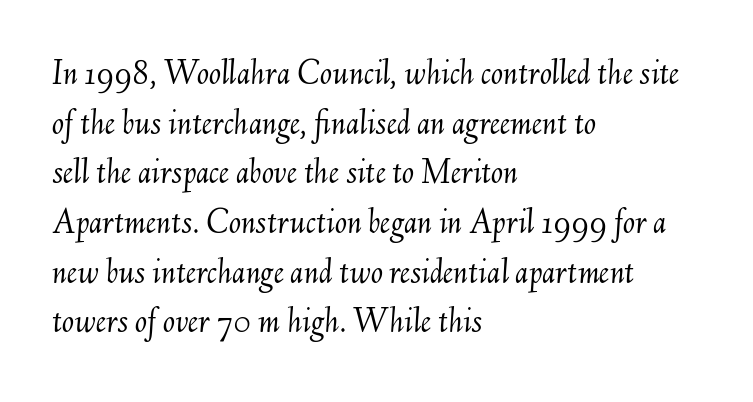
{"italic": "yes", "lean": "right", "slant_degrees": 6, "bold": "no", "weight": "light", "width": "normal", "stroke_contrast": "medium", "x_height": "small", "monospaced": "no", "underline": "no", "align": "left", "line_spacing": "normal", "line_spacing_ratio": 1.38, "letter_spacing": "normal", "letter_spacing_em": 0.0, "glyph_px": 36}
